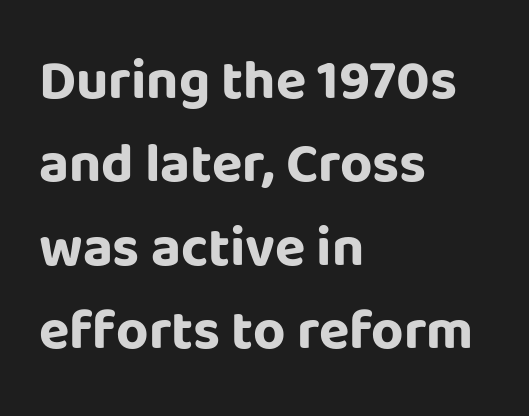
Is the type bold? Yes — the strokes are clearly thick and heavy. The area under the type is left untouched. You can tell from the bare stems that sans-serif type was used. Default kerning and tracking; the words read as compact shapes.
